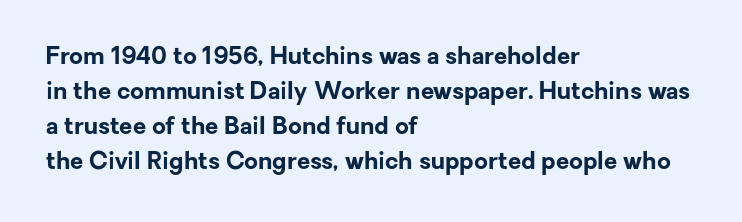
Q: Is the text bold? A: Yes.
Q: Is the text italic (slanted)? A: No, it is upright.
Q: Is the text underlined? A: No.
Q: How is the paragraph aligned? A: Left-aligned.
Q: Is the spacing between letters normal or unusually wide? A: Normal.
Q: Is the spacing between lines tight, normal or loose? A: Normal.
